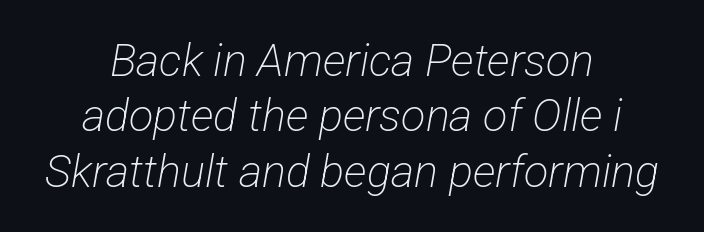
Q: Is the text bold? A: No.
Q: Is the typeface a serif or a sans-serif typeface? A: Sans-serif.
Q: Is the text underlined? A: No.
Q: How is the paragraph aligned? A: Centered.
Q: Is the spacing between letters normal or unusually wide? A: Normal.
Q: Width (condensed, normal, or wide)? A: Condensed.
Q: Stroke contrast? A: Low.
Q: x-height? A: Medium.
Q: Monospaced? A: No.
